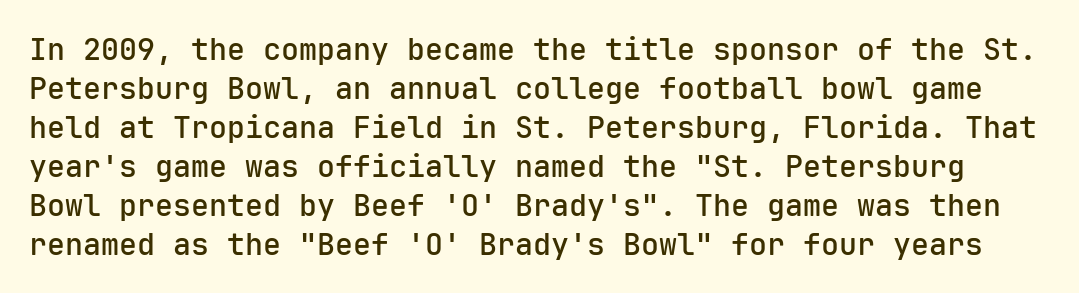
{"serif": "no", "italic": "no", "bold": "semi", "weight": "semibold", "width": "normal", "stroke_contrast": "low", "x_height": "medium", "monospaced": "yes", "underline": "no", "line_spacing": "normal", "line_spacing_ratio": 1.3, "letter_spacing": "normal", "letter_spacing_em": 0.0, "glyph_px": 30}
